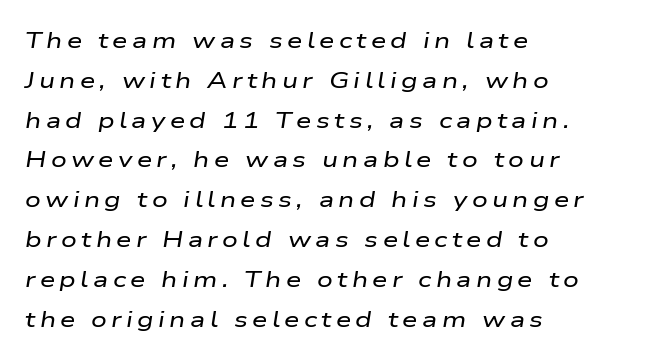
Q: Is the text italic (slanted)? A: Yes, it leans right by about 9 degrees.
Q: Is the text underlined? A: No.
Q: How is the paragraph aligned? A: Left-aligned.
Q: Is the spacing between letters normal or unusually wide? A: Unusually wide.
